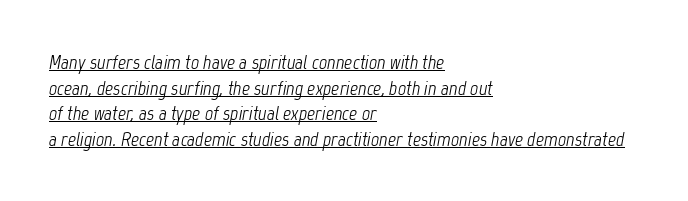
Layout note: lines flush left. The rows are spaced the way most documents space them. The characters are drawn with everyday or finer stroke widths. Has an underline been added? It has. Every character sits at an angle, as italics do. The letters sit at their default tracking, neither squeezed nor spread.
